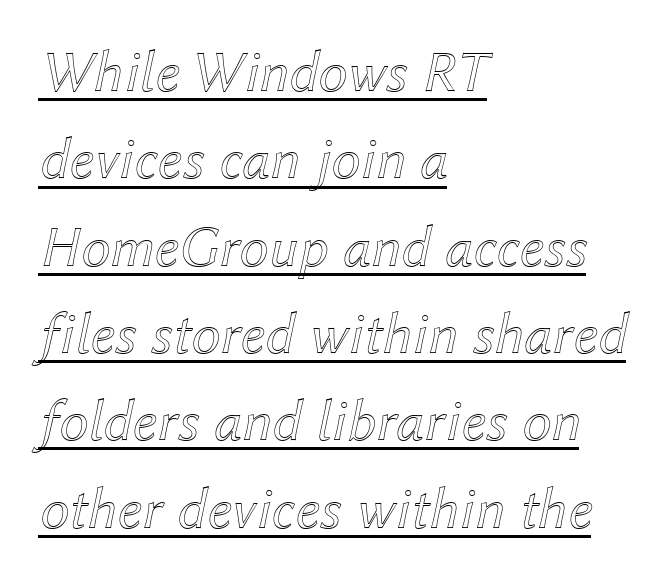
Somebody hit Ctrl+U on this one — the words are underlined. The rendering uses a moderate line-height, typical for paragraphs. The paragraph has a hard left edge and a soft right edge. Italic? Definitely — the glyphs are oblique. What stands out about the letter spacing? Nothing — it is the standard amount. Proportional: the letters do not fall into vertical columns.
